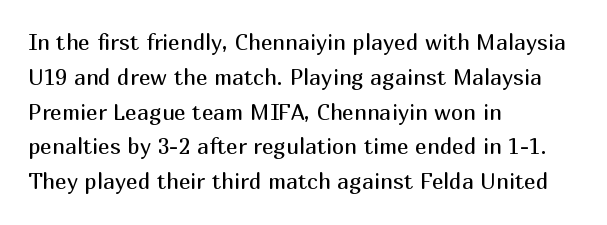
All the whitespace from short lines collects on the right. No extra tracking has been applied to these lines. Characters remain perfectly vertical along every line. The space beneath each line is pristine and unruled. Vertical stems look standard width or narrower in stroke.
